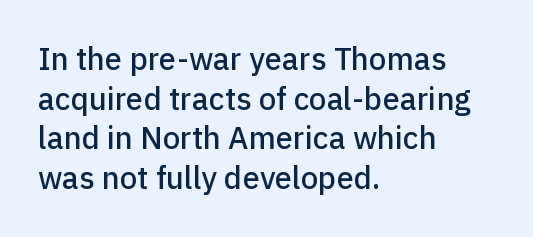
Q: Is the text italic (slanted)? A: No, it is upright.
Q: Is the typeface a serif or a sans-serif typeface? A: Sans-serif.
Q: Is the text underlined? A: No.
Q: How is the paragraph aligned? A: Left-aligned.
Q: Is the spacing between letters normal or unusually wide? A: Normal.
Q: Is the spacing between lines tight, normal or loose? A: Normal.
Q: Width (condensed, normal, or wide)? A: Normal.
Q: Stroke contrast? A: Low.
Q: x-height? A: Medium.
Q: Monospaced? A: No.
